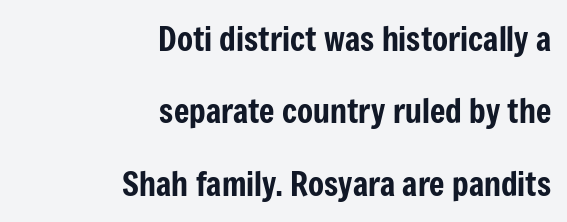
Is this a fixed-width face? No — the glyphs have proportional, varying widths. Words float on clear page, feet unadorned. The glyphs in this specimen are sans serif. One glance says open: line gaps are wider than usual.
